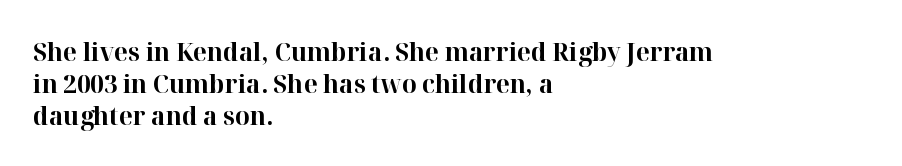
{"italic": "no", "bold": "yes", "underline": "no", "align": "left", "line_spacing_ratio": 1.23, "letter_spacing": "normal", "letter_spacing_em": 0.0, "glyph_px": 26}
